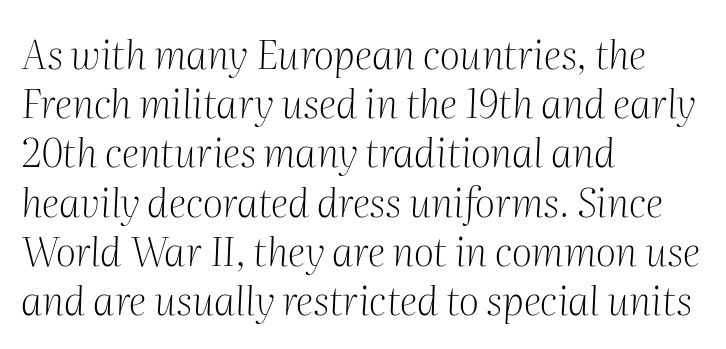
{"serif": "yes", "italic": "yes", "lean": "right", "slant_degrees": 2, "bold": "no", "weight": "light", "width": "normal", "stroke_contrast": "medium", "x_height": "medium", "monospaced": "no", "underline": "no", "align": "left", "line_spacing_ratio": 1.23, "letter_spacing": "normal", "letter_spacing_em": 0.0, "glyph_px": 40}
